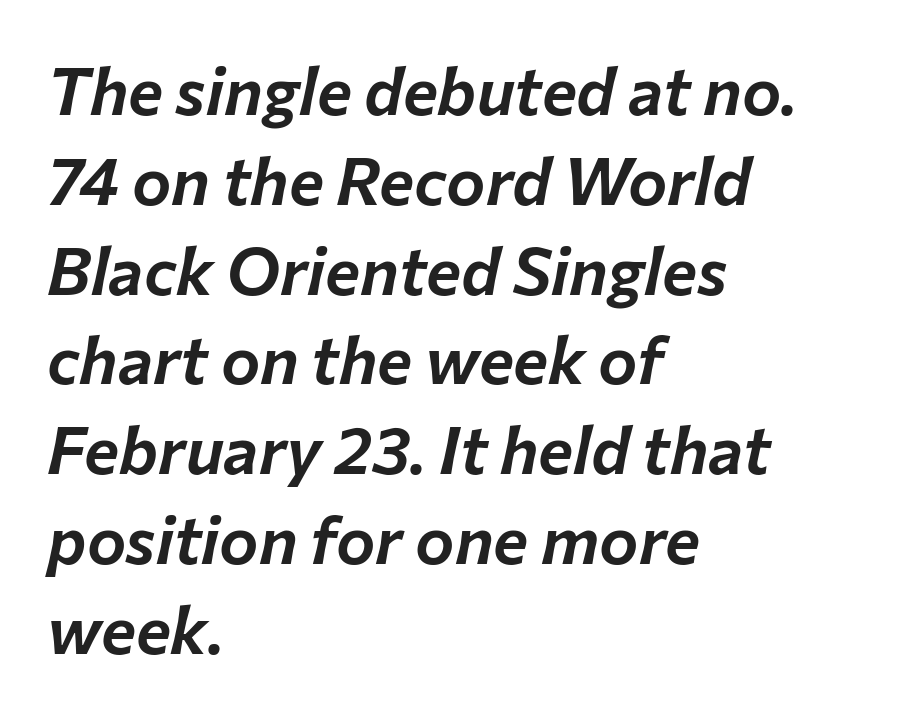
Q: Is the text italic (slanted)? A: Yes, it leans right by about 12 degrees.
Q: Is the text underlined? A: No.
Q: How is the paragraph aligned? A: Left-aligned.
Q: Is the spacing between letters normal or unusually wide? A: Normal.
Q: Is the spacing between lines tight, normal or loose? A: Normal.
Q: Width (condensed, normal, or wide)? A: Normal.
Q: Stroke contrast? A: Low.
Q: x-height? A: Medium.
Q: Monospaced? A: No.
